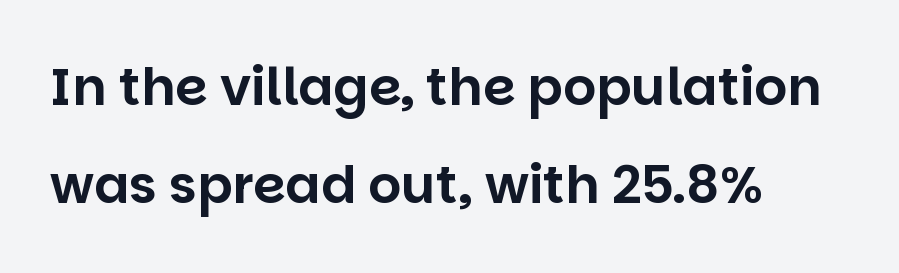
Each row of text sits above clean, open space. Words appear dense and cohesive because spacing is normal. Designer's note — italics off, roman on. Each line starts at the same left margin while the right side varies.
